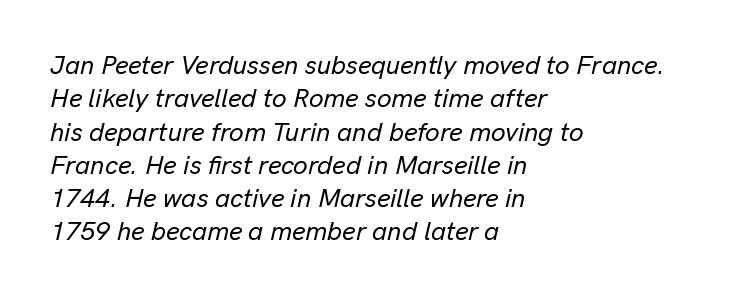
Normally led — the rows are evenly, conventionally spaced. Reading down the block, your eye returns to a fixed left position each line. Short note: letters normally spaced. The specimen omits any rule beneath the text block's lines.
